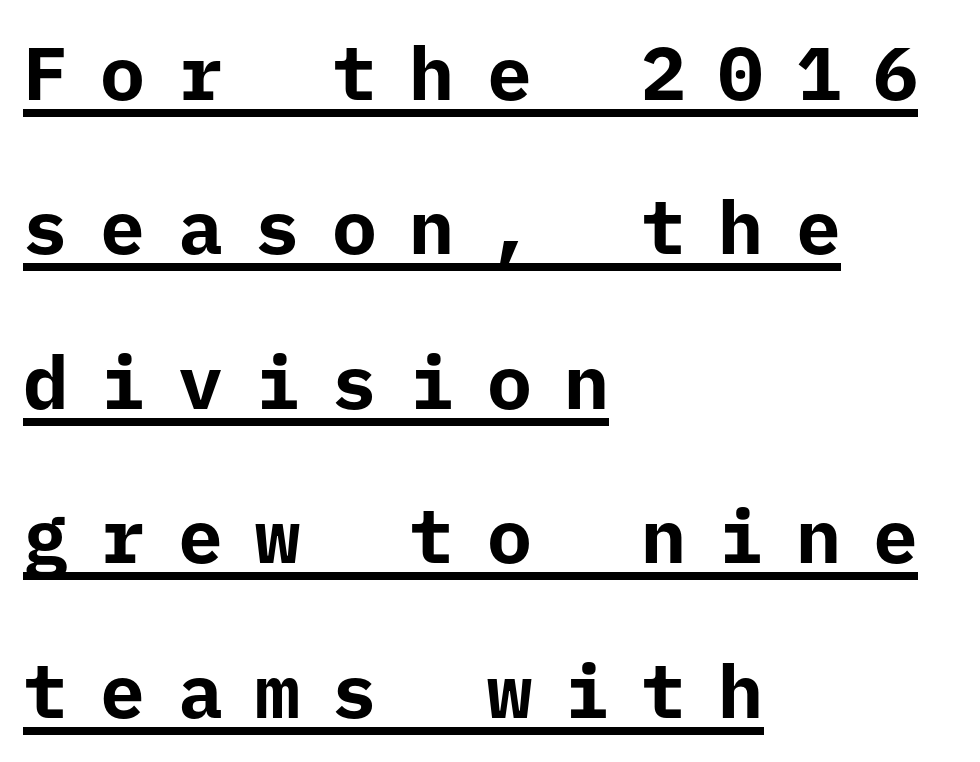
Q: Is the text bold? A: Yes.
Q: Is the text italic (slanted)? A: No, it is upright.
Q: Is the typeface a serif or a sans-serif typeface? A: Sans-serif.
Q: Is the text underlined? A: Yes.
Q: How is the paragraph aligned? A: Left-aligned.
Q: Is the spacing between letters normal or unusually wide? A: Unusually wide.
Q: Is the spacing between lines tight, normal or loose? A: Loose.
Q: Width (condensed, normal, or wide)? A: Normal.
Q: Stroke contrast? A: Low.
Q: x-height? A: Medium.
Q: Monospaced? A: Yes.
